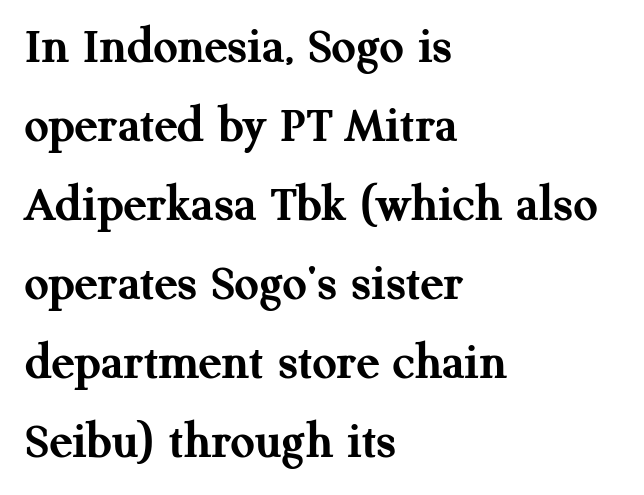
Q: Is the text bold? A: Yes.
Q: Is the text italic (slanted)? A: No, it is upright.
Q: Is the typeface a serif or a sans-serif typeface? A: Serif.
Q: Is the text underlined? A: No.
Q: How is the paragraph aligned? A: Left-aligned.
Q: Is the spacing between letters normal or unusually wide? A: Normal.
Q: Is the spacing between lines tight, normal or loose? A: Normal.
Q: Width (condensed, normal, or wide)? A: Normal.
Q: Stroke contrast? A: Medium.
Q: x-height? A: Medium.
Q: Monospaced? A: No.
